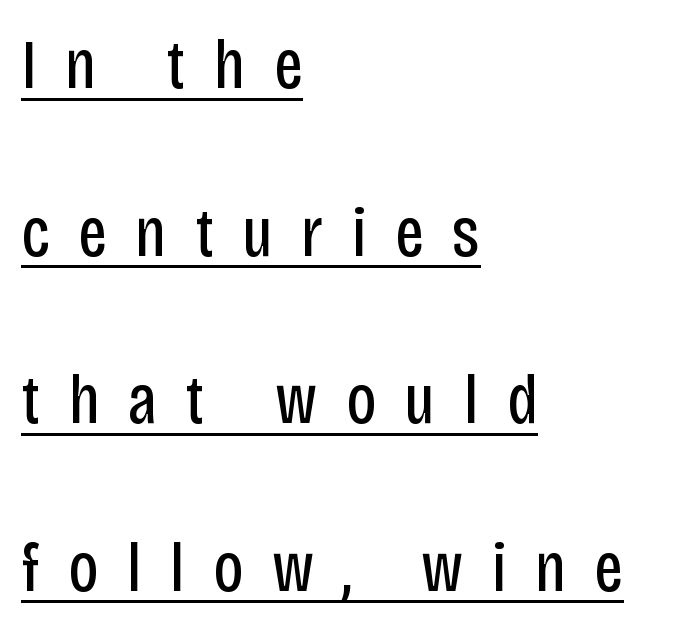
Q: Is the text bold? A: No.
Q: Is the text italic (slanted)? A: No, it is upright.
Q: Is the typeface a serif or a sans-serif typeface? A: Sans-serif.
Q: Is the text underlined? A: Yes.
Q: How is the paragraph aligned? A: Left-aligned.
Q: Is the spacing between letters normal or unusually wide? A: Unusually wide.
Q: Is the spacing between lines tight, normal or loose? A: Loose.
Q: Width (condensed, normal, or wide)? A: Condensed.
Q: Stroke contrast? A: Low.
Q: x-height? A: Large.
Q: Monospaced? A: No.
